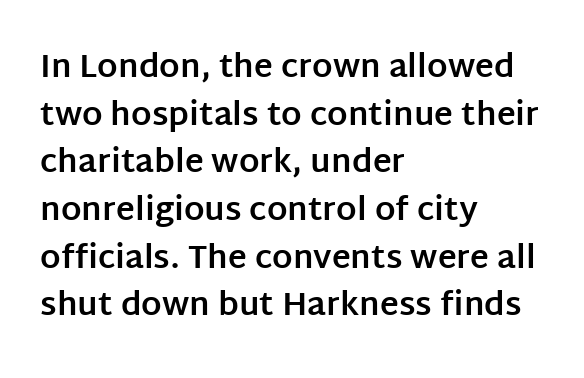
{"serif": "no", "italic": "no", "bold": "yes", "weight": "bold", "width": "normal", "stroke_contrast": "low", "x_height": "large", "monospaced": "no", "underline": "no", "align": "left", "line_spacing": "normal", "line_spacing_ratio": 1.49, "letter_spacing": "normal", "letter_spacing_em": 0.0, "glyph_px": 32}
